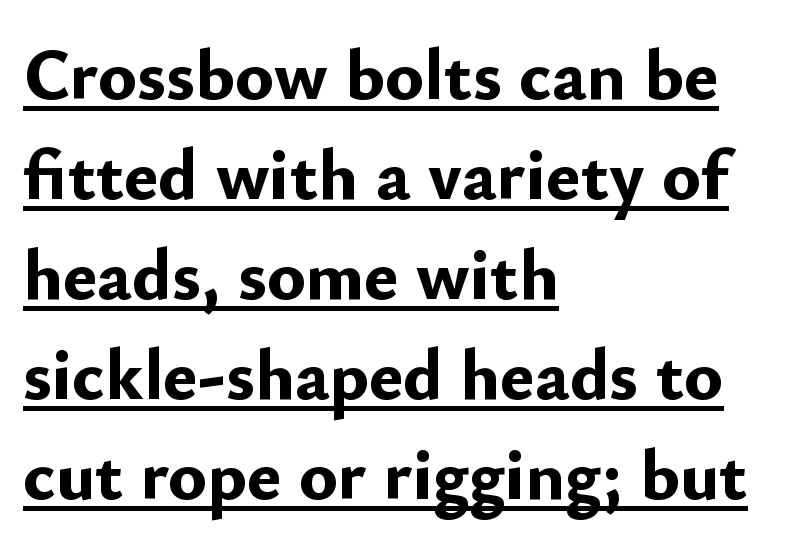
Emphasis by weight is at full strength: bold. Think of a printed novel: that variable character pitch is what you see here. The font family rendered here belongs to the sans-serif group. Posture: upright roman. What decoration does the sample have? An underline. What's the leading like? Ordinary, nothing unusual.
